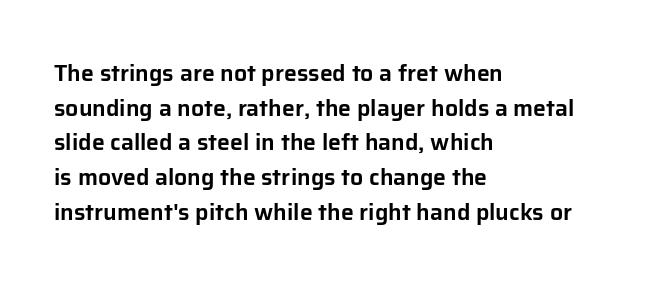
Q: Is the text italic (slanted)? A: No, it is upright.
Q: Is the text underlined? A: No.
Q: How is the paragraph aligned? A: Left-aligned.
Q: Is the spacing between letters normal or unusually wide? A: Normal.
Q: Is the spacing between lines tight, normal or loose? A: Normal.
